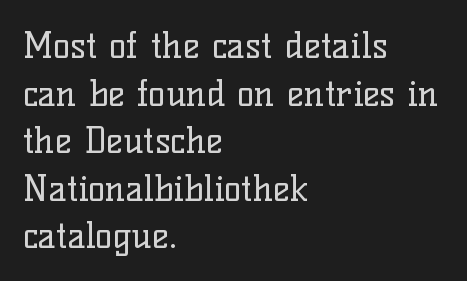
Q: Is the text bold? A: No.
Q: Is the text italic (slanted)? A: No, it is upright.
Q: Is the typeface a serif or a sans-serif typeface? A: Serif.
Q: Is the text underlined? A: No.
Q: How is the paragraph aligned? A: Left-aligned.
Q: Is the spacing between letters normal or unusually wide? A: Normal.
Q: Is the spacing between lines tight, normal or loose? A: Normal.
Q: Width (condensed, normal, or wide)? A: Normal.
Q: Stroke contrast? A: Low.
Q: x-height? A: Medium.
Q: Monospaced? A: No.
